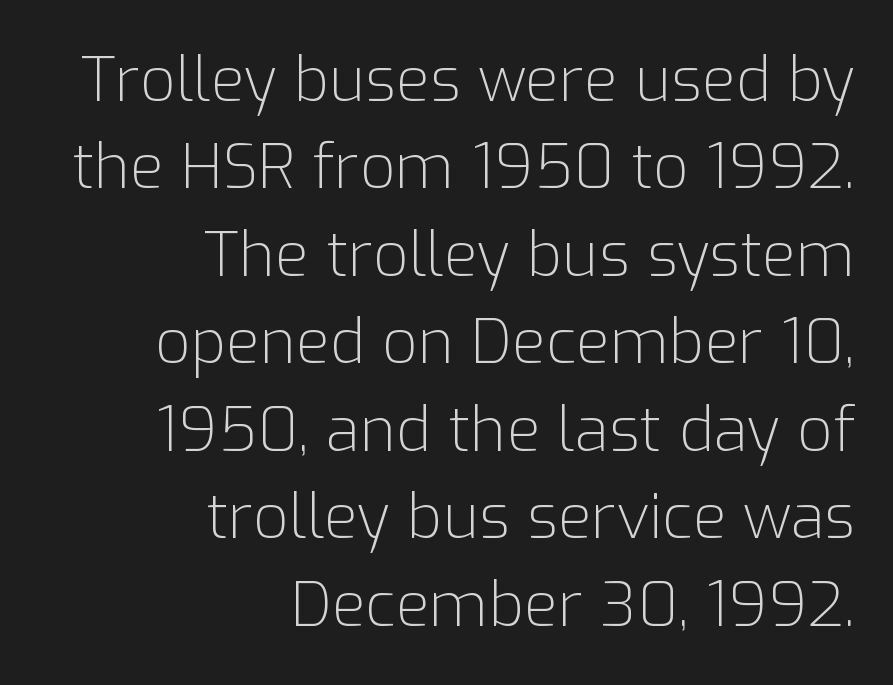
The image shows 62 px light sans-serif type, upright; set right-aligned, normal line spacing (1.41x), normal letter spacing, not underlined; low stroke contrast and a medium x-height.
